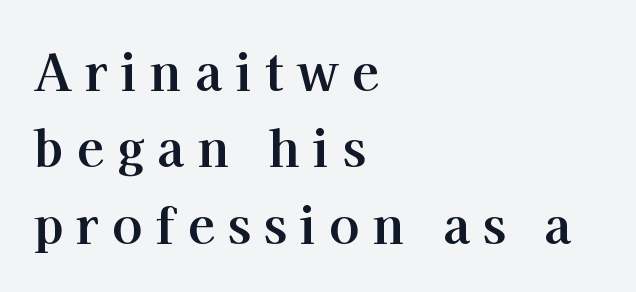
The image shows 50 px bold serif type, upright; set left-aligned, normal line spacing (1.53x), unusually wide letter spacing (+0.26 em), not underlined; high stroke contrast and a medium x-height.
